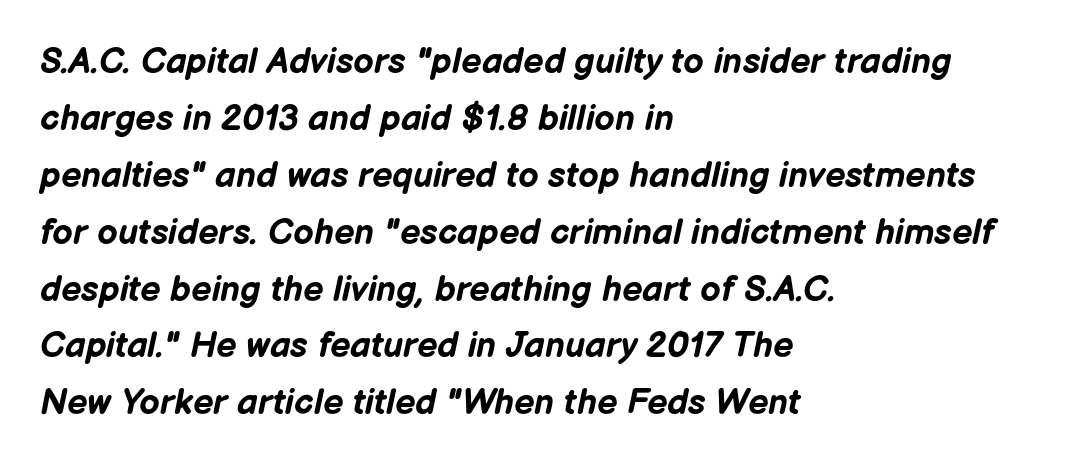
One-word summary of the alignment: left. A typesetter would call this zero additional tracking. In terms of posture, this sample is oblique. The designer left line spacing at the default. Weight check: bold — yes, fully.
